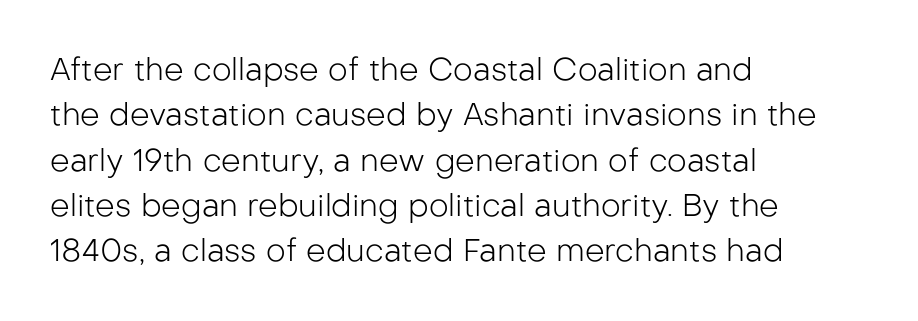
The image shows 31 px light sans-serif type, upright; set left-aligned, normal line spacing (1.46x), normal letter spacing, not underlined; low stroke contrast and a medium x-height.
